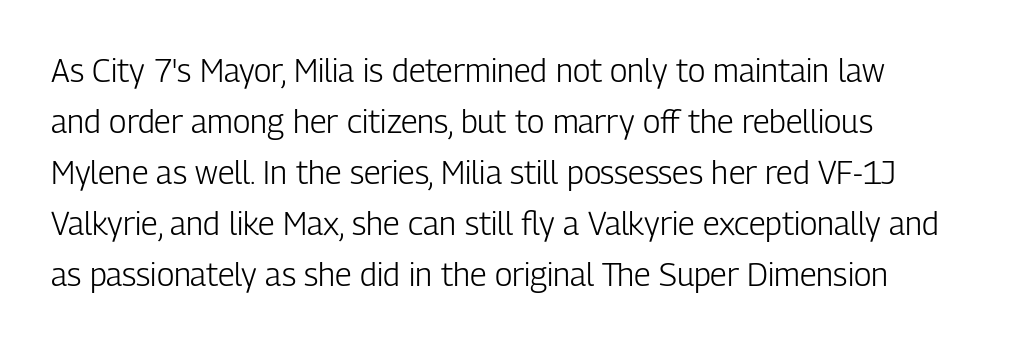
{"serif": "no", "italic": "no", "bold": "no", "weight": "light", "width": "condensed", "stroke_contrast": "low", "x_height": "medium", "monospaced": "no", "underline": "no", "align": "left", "line_spacing": "normal", "line_spacing_ratio": 1.59, "letter_spacing": "normal", "letter_spacing_em": 0.0, "glyph_px": 32}
